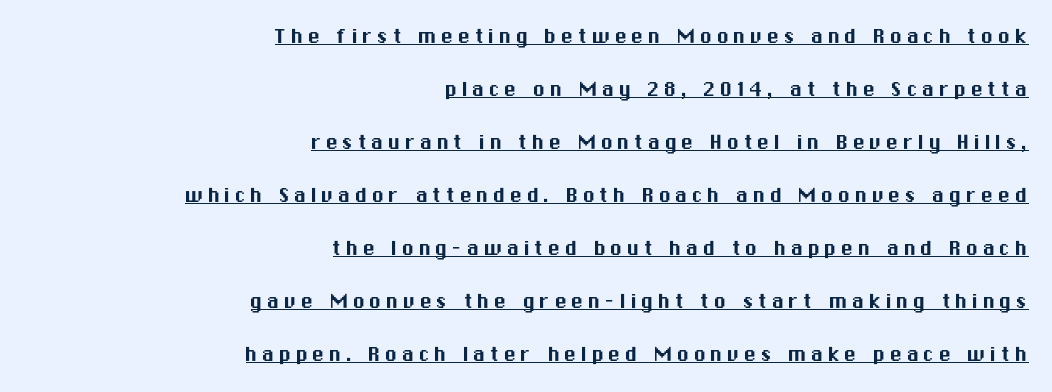
The line-height multiplier appears high, well above default. Underlining? Definitely there. Visually the block forms a straight wall on the right and a jagged coastline on the left. The lettering stays uniformly vertical, giving the passage a roman look.
